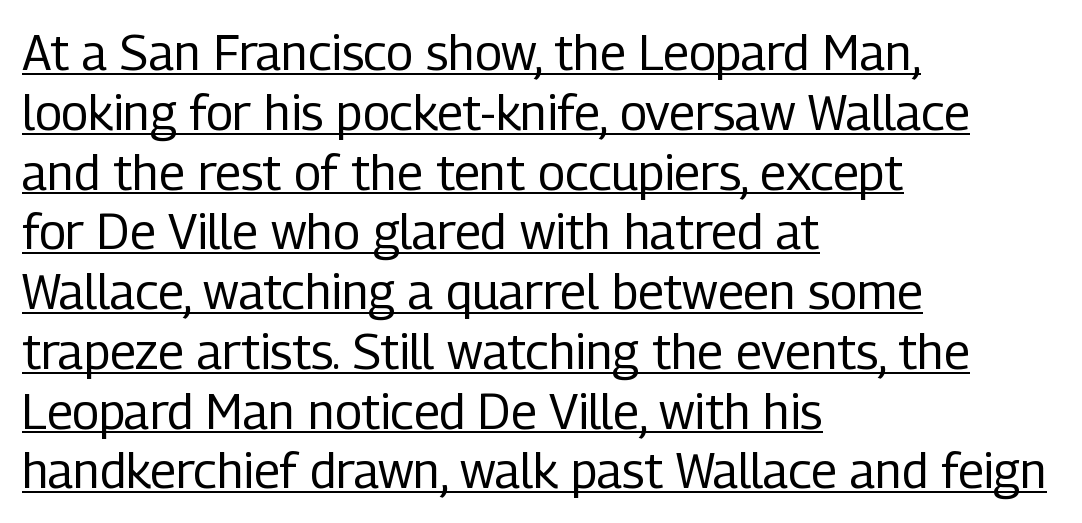
Q: Is the text bold? A: No.
Q: Is the text italic (slanted)? A: No, it is upright.
Q: Is the typeface a serif or a sans-serif typeface? A: Sans-serif.
Q: Is the text underlined? A: Yes.
Q: How is the paragraph aligned? A: Left-aligned.
Q: Is the spacing between letters normal or unusually wide? A: Normal.
Q: Width (condensed, normal, or wide)? A: Condensed.
Q: Stroke contrast? A: Low.
Q: x-height? A: Medium.
Q: Monospaced? A: No.
